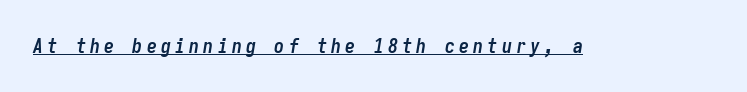
{"italic": "yes", "lean": "right", "slant_degrees": 9, "bold": "yes", "underline": "yes", "letter_spacing": "wide", "letter_spacing_em": 0.21, "glyph_px": 20}
